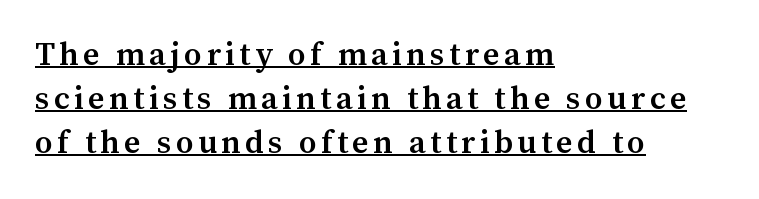
{"serif": "yes", "italic": "no", "bold": "semi", "weight": "semibold", "width": "normal", "stroke_contrast": "medium", "x_height": "medium", "monospaced": "no", "underline": "yes", "align": "left", "line_spacing": "normal", "line_spacing_ratio": 1.37, "glyph_px": 32}
